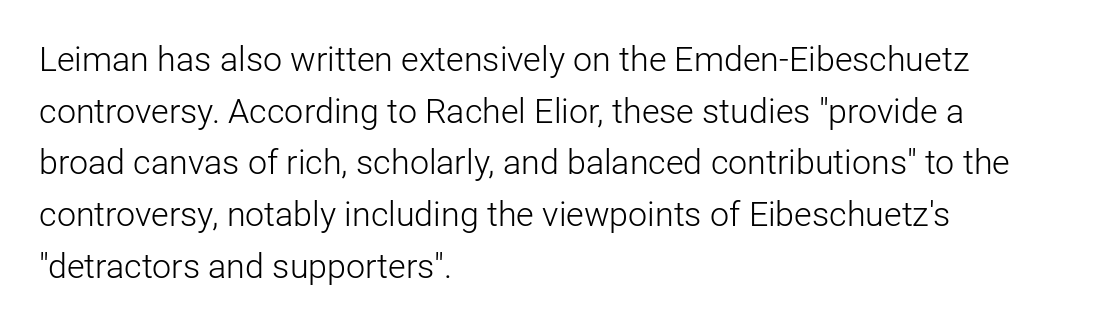
Q: Is the text bold? A: No.
Q: Is the text italic (slanted)? A: No, it is upright.
Q: Is the typeface a serif or a sans-serif typeface? A: Sans-serif.
Q: Is the text underlined? A: No.
Q: How is the paragraph aligned? A: Left-aligned.
Q: Is the spacing between letters normal or unusually wide? A: Normal.
Q: Is the spacing between lines tight, normal or loose? A: Normal.
Q: Width (condensed, normal, or wide)? A: Normal.
Q: Stroke contrast? A: Low.
Q: x-height? A: Medium.
Q: Monospaced? A: No.
